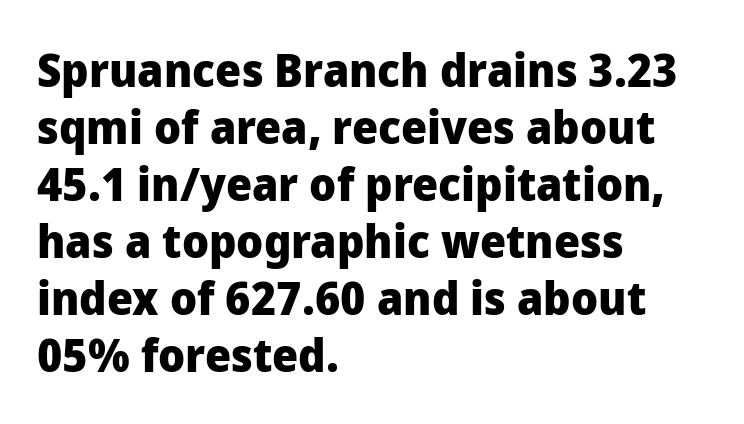
Type without underlining. The designer went with a sans here, leaving each stem footless. The type sits square on the baseline with zero lean. One-word summary of the alignment: left.
